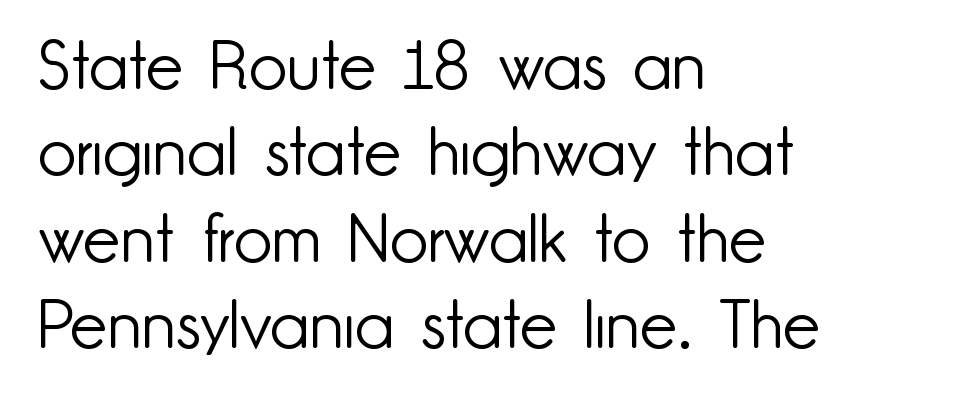
These lines are rendered in a variable-pitch font. Look at the bottom of the vertical strokes: they stop flat, with no serifs. These lines were composed using upright roman letters. Descenders are the only things crossing below the line. The line-height multiplier appears to be the usual default.
